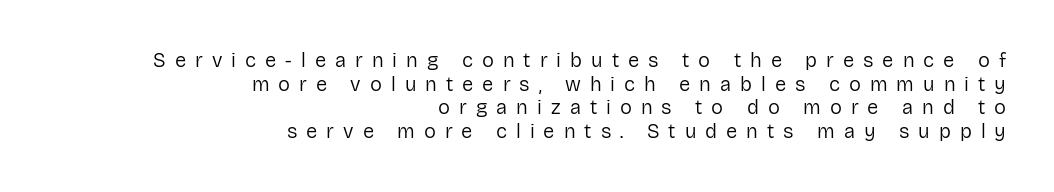
The image shows 20 px text type, upright; set right-aligned, line spacing 1.18x, unusually wide letter spacing (+0.45 em), not underlined.
